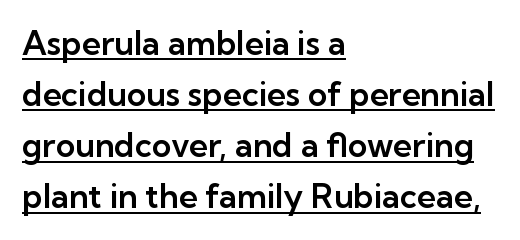
Q: Is the text italic (slanted)? A: No, it is upright.
Q: Is the typeface a serif or a sans-serif typeface? A: Sans-serif.
Q: Is the text underlined? A: Yes.
Q: How is the paragraph aligned? A: Left-aligned.
Q: Is the spacing between letters normal or unusually wide? A: Normal.
Q: Is the spacing between lines tight, normal or loose? A: Normal.
Q: Width (condensed, normal, or wide)? A: Normal.
Q: Stroke contrast? A: Low.
Q: x-height? A: Medium.
Q: Monospaced? A: No.
